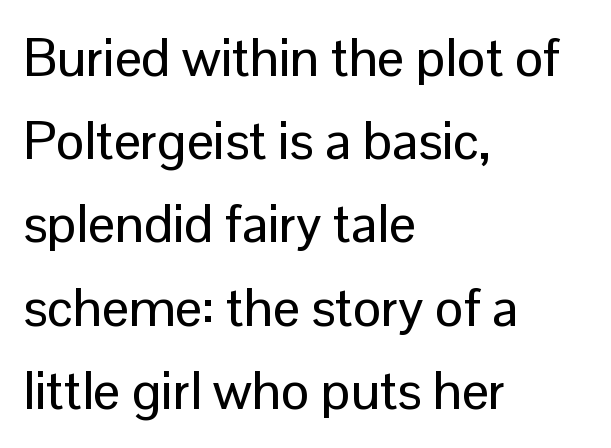
Glance below the letters and you will spot only blank space. The passage shown is typed in a proportional face where columns would drift. Characters remain perfectly vertical along every line. Is the letter spacing exaggerated? No — it looks like the ordinary default.
